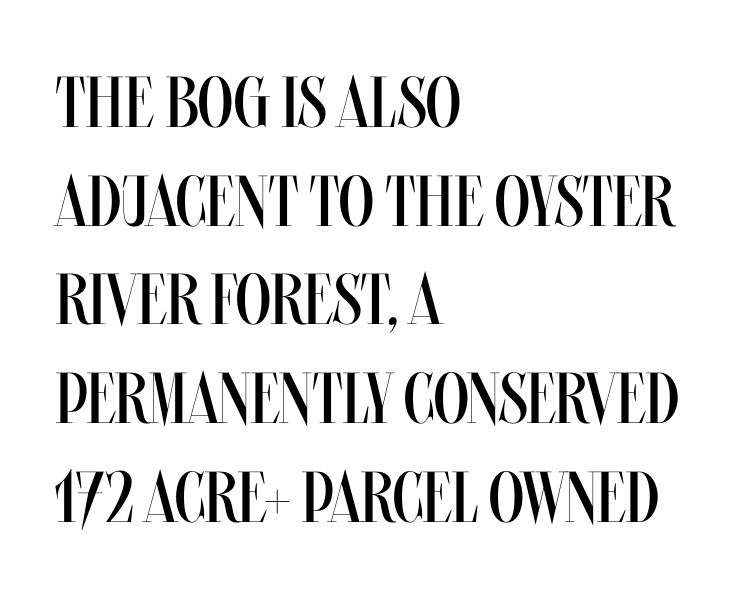
The type is set solid horizontally, with unmodified tracking. This sample uses an upright cut, with every glyph sitting square on the baseline. You could not count columns in this text — the font is proportionally spaced. Each stroke keeps to a modest, everyday thickness or less. Horizontal alignment here is leftward, the default for most running prose.
